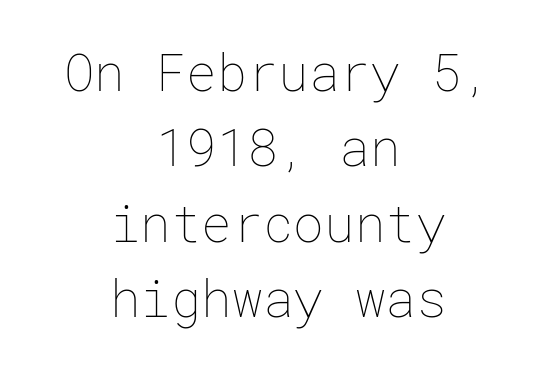
{"italic": "no", "bold": "no", "weight": "thin", "width": "normal", "stroke_contrast": "low", "x_height": "medium", "underline": "no", "align": "center", "line_spacing": "normal", "line_spacing_ratio": 1.48, "letter_spacing": "normal", "letter_spacing_em": 0.0, "glyph_px": 51}
